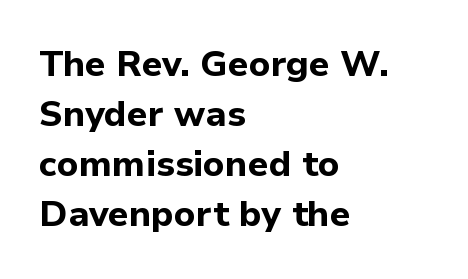
{"serif": "no", "italic": "no", "bold": "yes", "weight": "bold", "width": "normal", "stroke_contrast": "low", "x_height": "medium", "monospaced": "no", "underline": "no", "align": "left", "line_spacing": "normal", "line_spacing_ratio": 1.39, "letter_spacing": "normal", "letter_spacing_em": 0.0, "glyph_px": 36}
